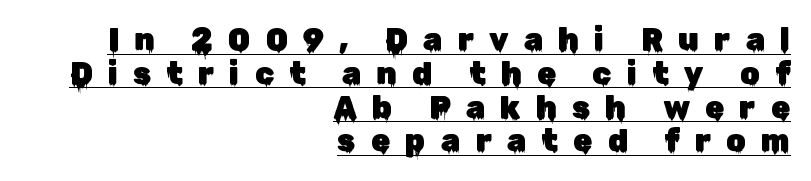
{"serif": "no", "italic": "no", "width": "normal", "stroke_contrast": "low", "x_height": "medium", "monospaced": "no", "underline": "yes", "align": "right", "line_spacing": "tight", "line_spacing_ratio": 1.09, "letter_spacing": "wide", "letter_spacing_em": 0.49, "glyph_px": 31}
